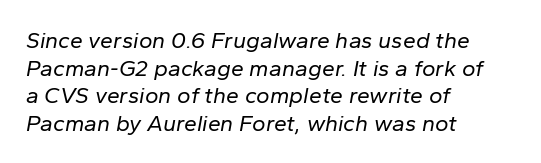
Tracking value appears to be zero — textbook default spacing. The typography opts for an oblique posture over an upright one. The paragraph has a hard left edge and a soft right edge. Underline: absent.
